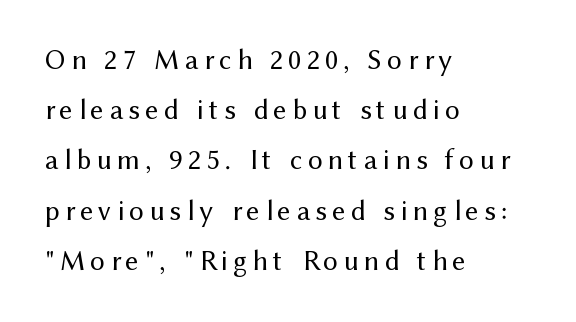
{"serif": "no", "italic": "no", "bold": "no", "weight": "regular", "width": "normal", "stroke_contrast": "medium", "x_height": "medium", "monospaced": "no", "underline": "no", "align": "left", "line_spacing_ratio": 1.73, "glyph_px": 29}
